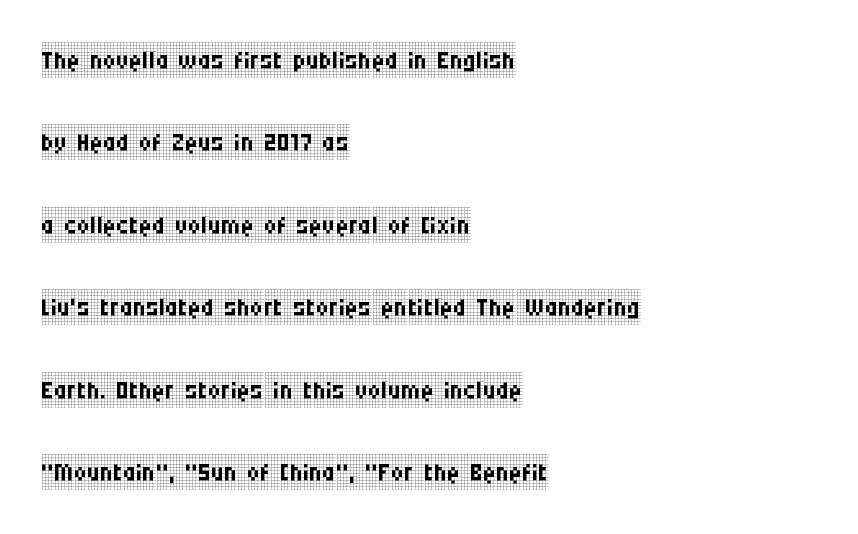
The letters look calm and open, with moderate or lighter stems. Rendered with straight, roman letterforms. Descenders are the only things crossing below the line. Does extra space separate the letters? No, they use regular spacing. In terms of letterform style, serifs are clearly present. Whoever set this chose breathing room over compactness in the vertical rhythm.
